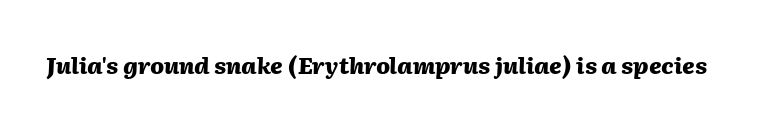
The image shows 23 px bold type, italic (leaning right); set normal letter spacing, not underlined.
